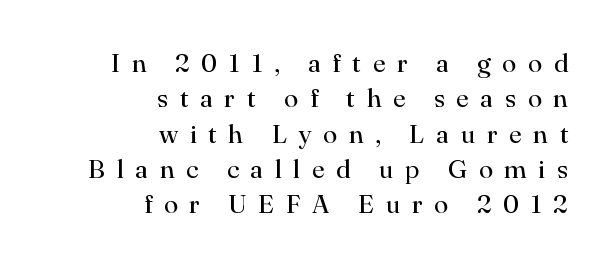
Q: Is the text bold? A: No.
Q: Is the text italic (slanted)? A: No, it is upright.
Q: Is the text underlined? A: No.
Q: How is the paragraph aligned? A: Right-aligned.
Q: Is the spacing between letters normal or unusually wide? A: Unusually wide.
Q: Is the spacing between lines tight, normal or loose? A: Normal.
